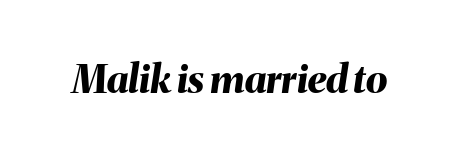
{"italic": "yes", "lean": "right", "slant_degrees": 8, "bold": "yes", "weight": "bold", "width": "normal", "stroke_contrast": "medium", "x_height": "medium", "monospaced": "no", "underline": "no", "letter_spacing": "normal", "letter_spacing_em": 0.0, "glyph_px": 39}
